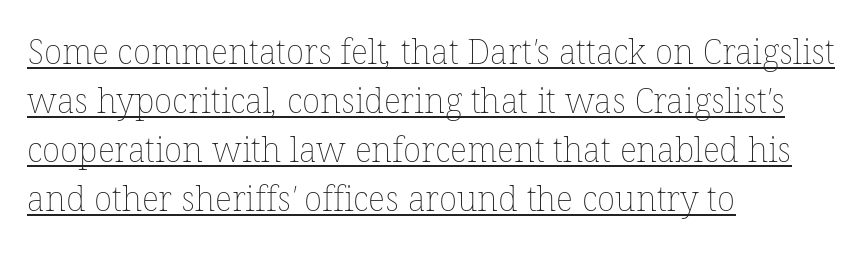
{"bold": "no", "weight": "thin", "width": "normal", "stroke_contrast": "low", "x_height": "medium", "monospaced": "no", "underline": "yes", "align": "left", "line_spacing": "normal", "line_spacing_ratio": 1.44, "letter_spacing": "normal", "letter_spacing_em": 0.0, "glyph_px": 34}
